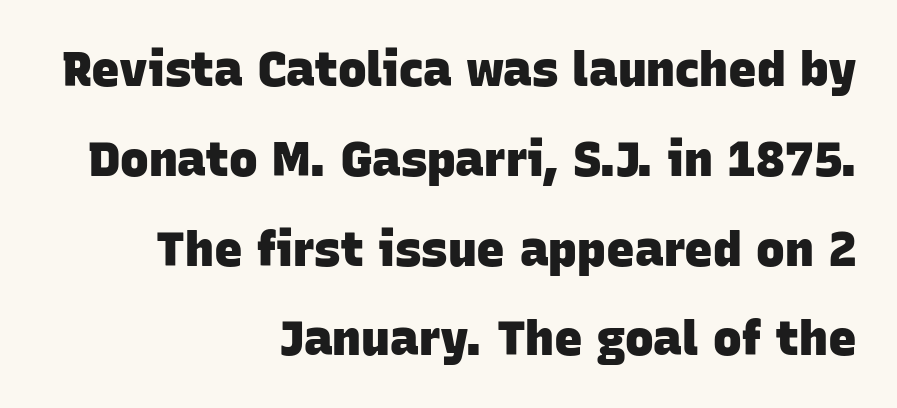
Quick note: underline off. These lines are composed in type without serifs. Proportional: the letters do not fall into vertical columns. There is no visible air inserted between adjacent glyphs. Strong, thick strokes mark this as bold type.
